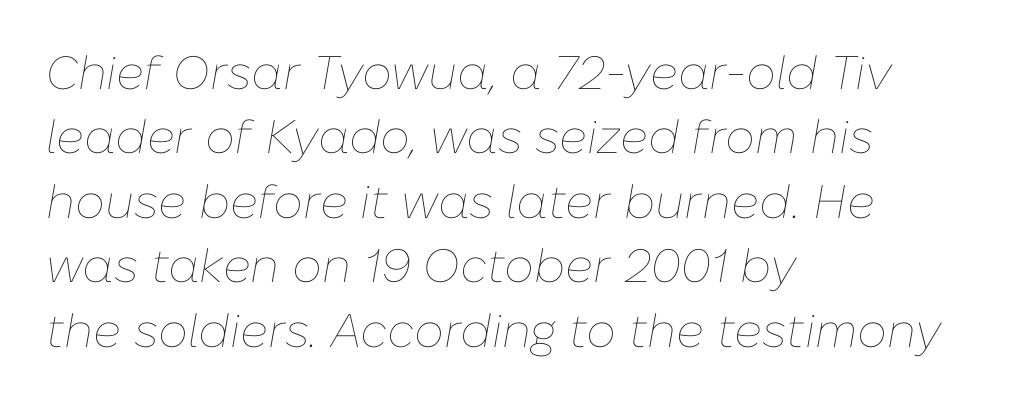
Q: Is the text bold? A: No.
Q: Is the text italic (slanted)? A: Yes, it leans right by about 10 degrees.
Q: Is the text underlined? A: No.
Q: How is the paragraph aligned? A: Left-aligned.
Q: Is the spacing between letters normal or unusually wide? A: Normal.
Q: Is the spacing between lines tight, normal or loose? A: Normal.
Q: Width (condensed, normal, or wide)? A: Normal.
Q: Stroke contrast? A: Low.
Q: x-height? A: Medium.
Q: Monospaced? A: No.
